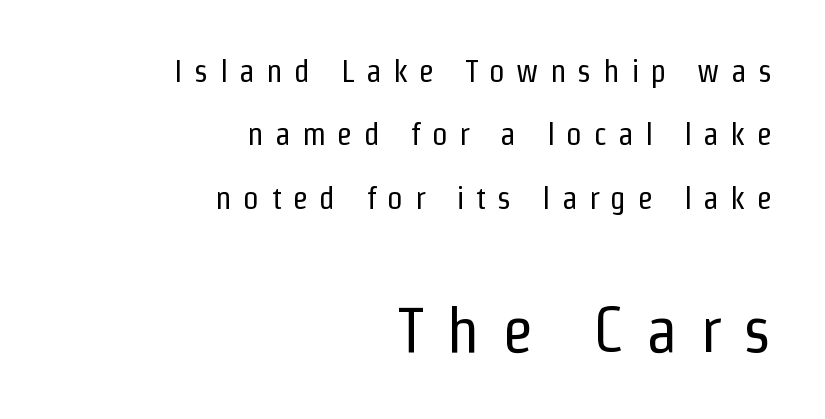
Q: Is the text bold? A: No.
Q: Is the text italic (slanted)? A: No, it is upright.
Q: Is the typeface a serif or a sans-serif typeface? A: Sans-serif.
Q: Is the text underlined? A: No.
Q: How is the paragraph aligned? A: Right-aligned.
Q: Is the spacing between letters normal or unusually wide? A: Unusually wide.
Q: Is the spacing between lines tight, normal or loose? A: Loose.
Q: Which block of text is set in a larger size, the first (top) or the second (bottom)? A: The second (bottom) one.
Q: Width (condensed, normal, or wide)? A: Condensed.
Q: Stroke contrast? A: Low.
Q: x-height? A: Medium.
Q: Monospaced? A: No.
